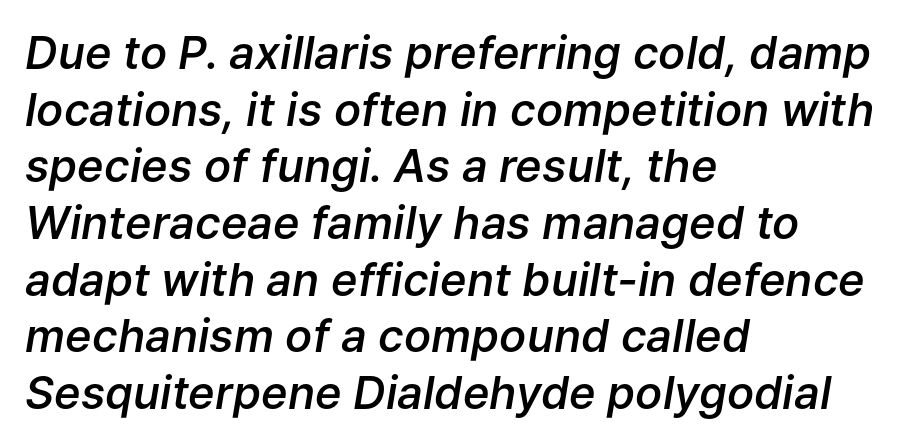
{"italic": "yes", "lean": "right", "slant_degrees": 9, "bold": "semi", "weight": "semibold", "width": "normal", "stroke_contrast": "low", "x_height": "medium", "monospaced": "no", "underline": "no", "align": "left", "line_spacing": "normal", "line_spacing_ratio": 1.26, "letter_spacing": "normal", "letter_spacing_em": 0.0, "glyph_px": 45}
